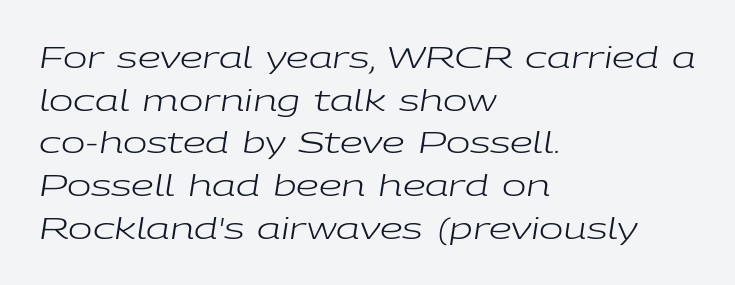
{"italic": "yes", "lean": "right", "slant_degrees": 9, "bold": "no", "weight": "regular", "width": "wide", "stroke_contrast": "low", "x_height": "medium", "monospaced": "no", "underline": "no", "align": "left", "line_spacing": "normal", "line_spacing_ratio": 1.47, "letter_spacing": "normal", "letter_spacing_em": 0.0, "glyph_px": 29}
